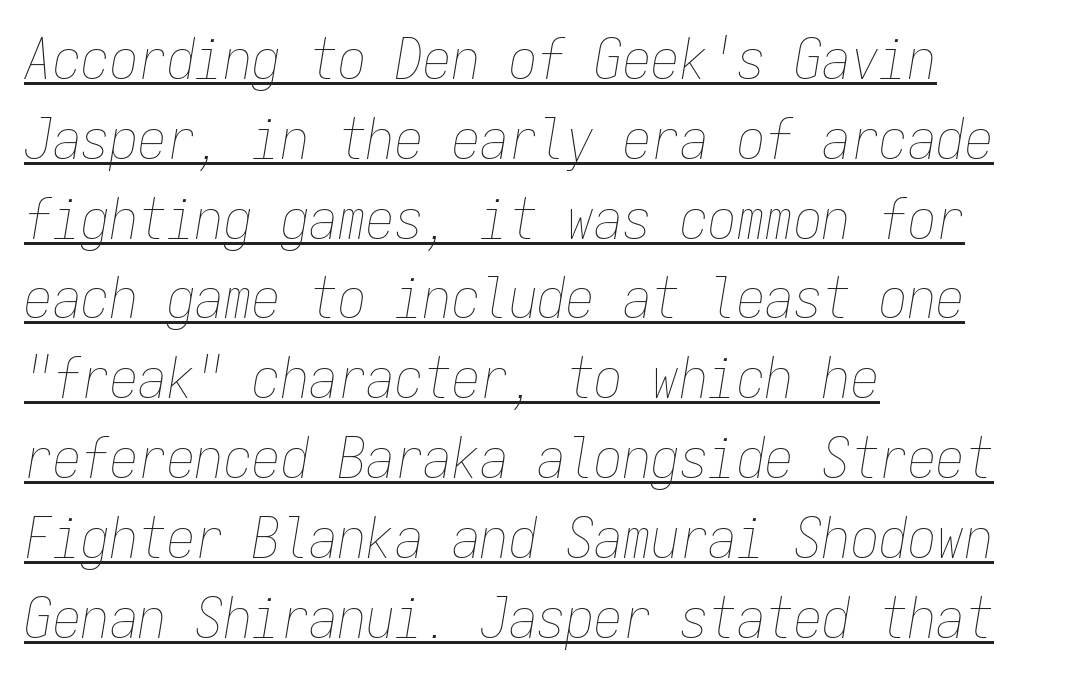
Q: Is the text bold? A: No.
Q: Is the text italic (slanted)? A: Yes, it leans right by about 9 degrees.
Q: Is the text underlined? A: Yes.
Q: How is the paragraph aligned? A: Left-aligned.
Q: Is the spacing between letters normal or unusually wide? A: Normal.
Q: Is the spacing between lines tight, normal or loose? A: Normal.
Q: Width (condensed, normal, or wide)? A: Condensed.
Q: Stroke contrast? A: Low.
Q: x-height? A: Medium.
Q: Monospaced? A: Yes.
